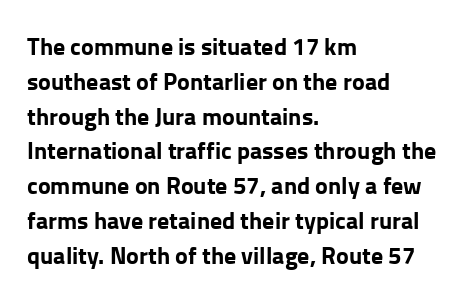
{"italic": "no", "bold": "yes", "underline": "no", "align": "left", "line_spacing": "normal", "line_spacing_ratio": 1.45, "letter_spacing": "normal", "letter_spacing_em": 0.0, "glyph_px": 24}
